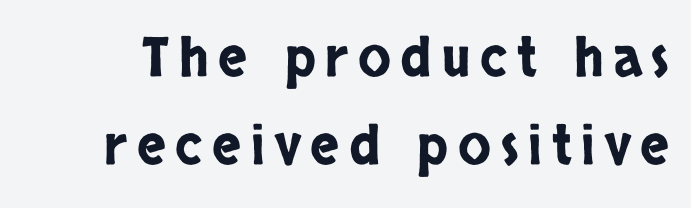
The image shows 54 px condensed sans-serif type, upright; set normal line spacing (1.63x), not underlined; low stroke contrast and a large x-height.
